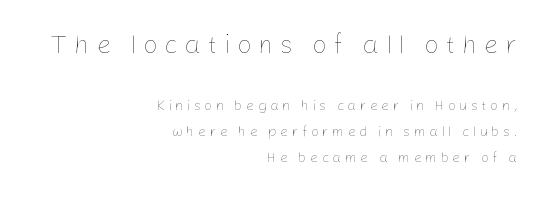
Q: Is the text bold? A: No.
Q: Is the text italic (slanted)? A: No, it is upright.
Q: Is the text underlined? A: No.
Q: How is the paragraph aligned? A: Right-aligned.
Q: Is the spacing between letters normal or unusually wide? A: Unusually wide.
Q: Which block of text is set in a larger size, the first (top) or the second (bottom)? A: The first (top) one.
